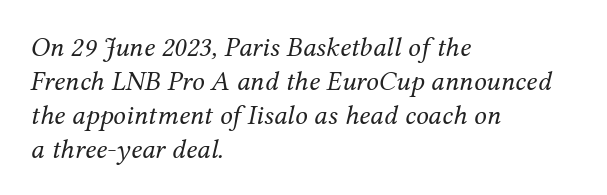
The image shows 28 px regular-weight serif type, italic (leaning right); set left-aligned, line spacing 1.21x, normal letter spacing, not underlined; medium stroke contrast and a medium x-height.
